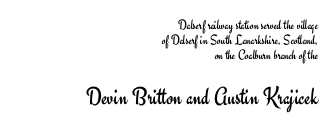
Q: Is the text bold? A: No.
Q: Is the text italic (slanted)? A: Yes.
Q: Is the text underlined? A: No.
Q: How is the paragraph aligned? A: Right-aligned.
Q: Is the spacing between letters normal or unusually wide? A: Normal.
Q: Is the spacing between lines tight, normal or loose? A: Tight.
Q: Which block of text is set in a larger size, the first (top) or the second (bottom)? A: The second (bottom) one.
